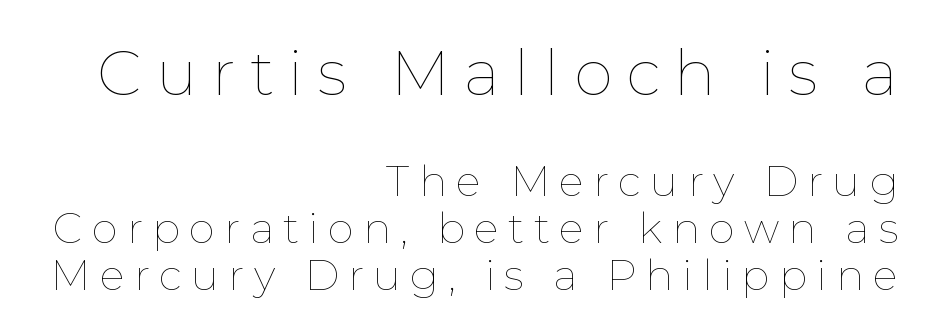
Q: Is the text bold? A: No.
Q: Is the text italic (slanted)? A: No, it is upright.
Q: Is the text underlined? A: No.
Q: How is the paragraph aligned? A: Right-aligned.
Q: Is the spacing between letters normal or unusually wide? A: Unusually wide.
Q: Is the spacing between lines tight, normal or loose? A: Tight.
Q: Which block of text is set in a larger size, the first (top) or the second (bottom)? A: The first (top) one.
Q: Width (condensed, normal, or wide)? A: Normal.
Q: Stroke contrast? A: Low.
Q: x-height? A: Medium.
Q: Monospaced? A: No.
